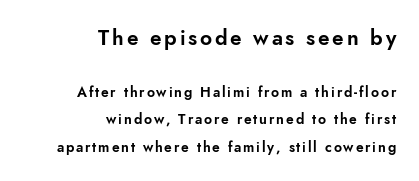
{"italic": "no", "underline": "no", "align": "right", "line_spacing": "loose", "line_spacing_ratio": 1.99, "larger_block": "first", "size_ratio": 1.5, "glyph_px": 21}
